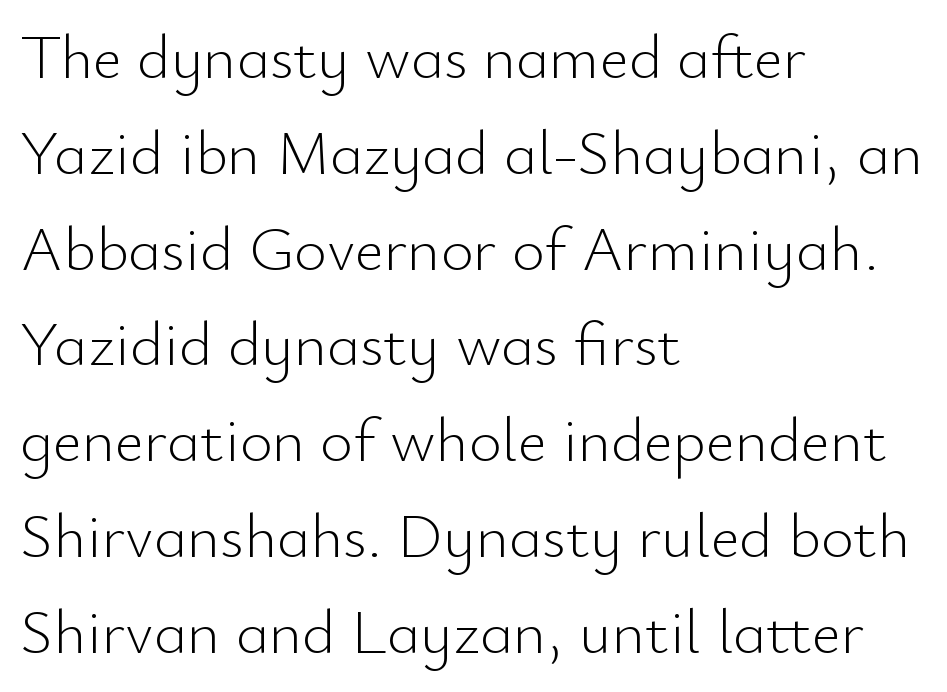
No chunkiness to these letters — they're not bold. The gap between lines stays unmarked. Does the type have serifs? No, each stem ends abruptly. These lines were composed using upright roman letters. Varying glyph widths throughout — classic text-font behaviour. How would I describe the line gaps? Plain and ordinary.
